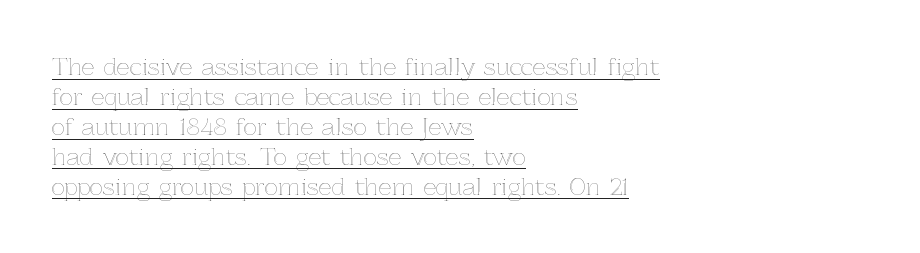
Every word sits above its own underline. Designer's note — italics off, roman on. The tracking reads as untouched default to a designer's eye. Line spacing here is normal.
